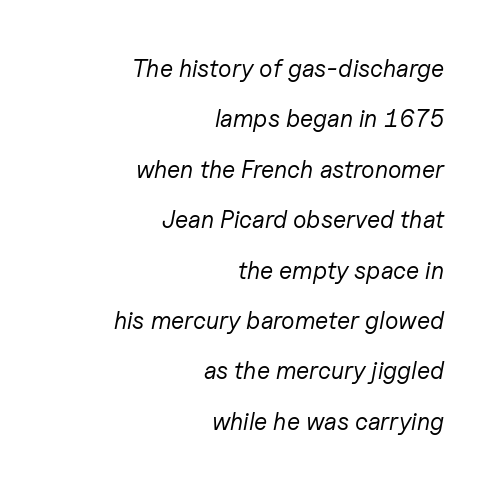
{"italic": "yes", "lean": "right", "slant_degrees": 11, "bold": "no", "underline": "no", "align": "right", "line_spacing": "loose", "line_spacing_ratio": 2.1, "letter_spacing": "normal", "letter_spacing_em": 0.0, "glyph_px": 24}
